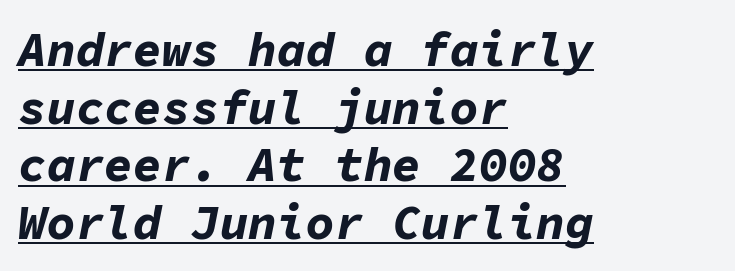
Q: Is the text bold? A: Yes.
Q: Is the text italic (slanted)? A: Yes, it leans right by about 11 degrees.
Q: Is the text underlined? A: Yes.
Q: How is the paragraph aligned? A: Left-aligned.
Q: Is the spacing between letters normal or unusually wide? A: Normal.
Q: Width (condensed, normal, or wide)? A: Normal.
Q: Stroke contrast? A: Low.
Q: x-height? A: Medium.
Q: Monospaced? A: Yes.
